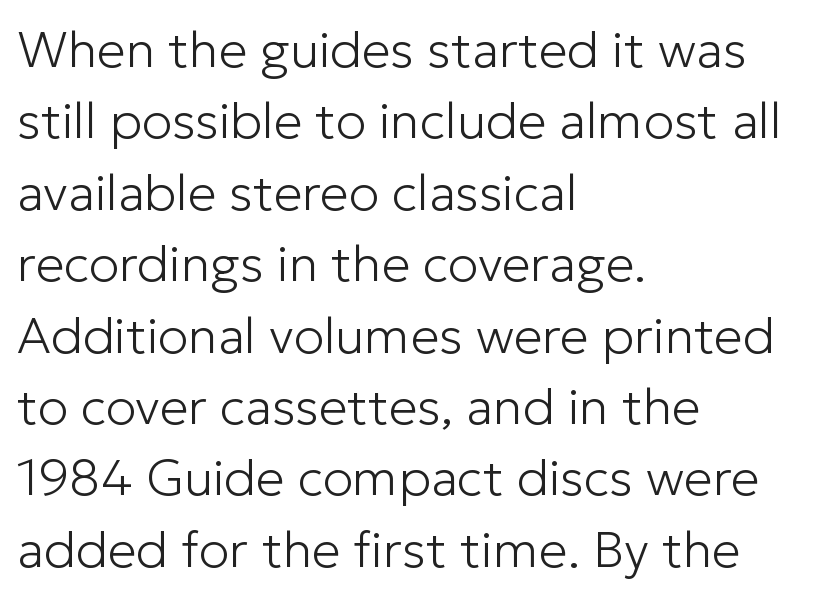
The rows are spaced the way most documents space them. Serif or sans? Sans — the stroke terminals are bare. Does extra space separate the letters? No, they use regular spacing. Heaviness? Minimal to ordinary, like unemphasized prose. The paragraph has a hard left edge and a soft right edge.
